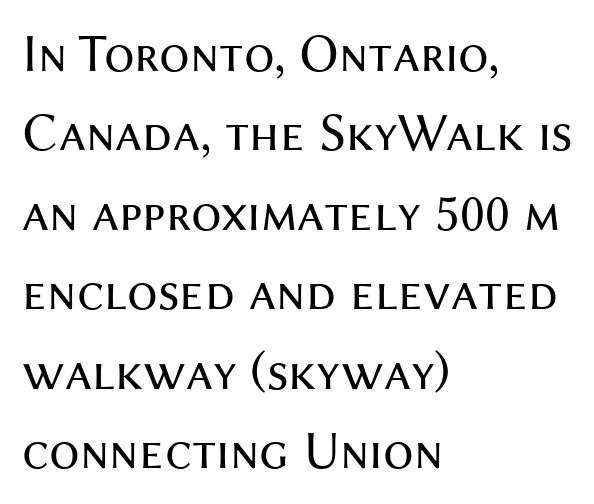
Q: Is the text bold? A: No.
Q: Is the text italic (slanted)? A: No, it is upright.
Q: Is the typeface a serif or a sans-serif typeface? A: Sans-serif.
Q: Is the text underlined? A: No.
Q: How is the paragraph aligned? A: Left-aligned.
Q: Is the spacing between letters normal or unusually wide? A: Normal.
Q: Is the spacing between lines tight, normal or loose? A: Normal.
Q: Width (condensed, normal, or wide)? A: Normal.
Q: Stroke contrast? A: Medium.
Q: x-height? A: Medium.
Q: Monospaced? A: No.
